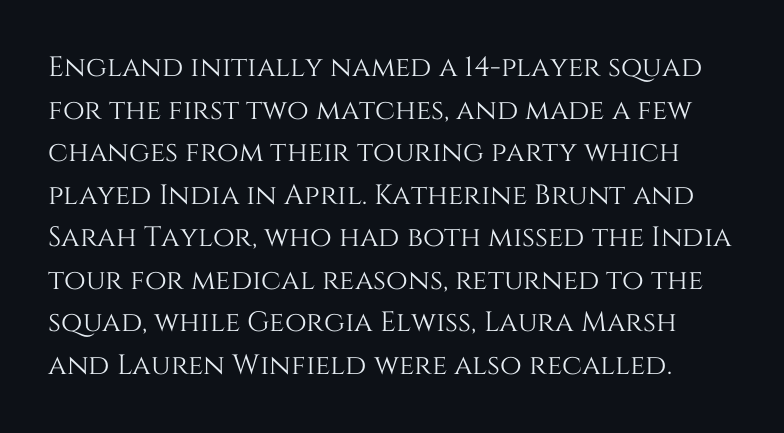
{"italic": "no", "width": "normal", "stroke_contrast": "medium", "x_height": "large", "monospaced": "no", "underline": "no", "line_spacing": "normal", "line_spacing_ratio": 1.52, "letter_spacing": "normal", "letter_spacing_em": 0.0, "glyph_px": 28}
